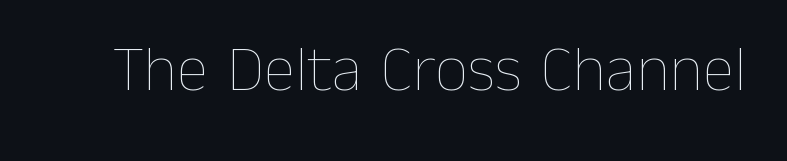
{"italic": "no", "bold": "no", "weight": "thin", "width": "normal", "stroke_contrast": "low", "x_height": "medium", "monospaced": "no", "underline": "no", "letter_spacing": "normal", "letter_spacing_em": 0.0, "glyph_px": 65}
